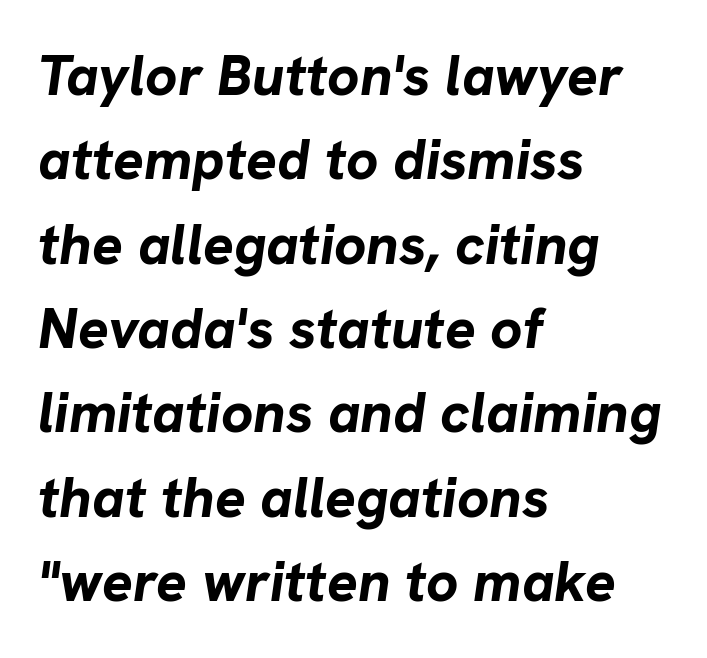
{"italic": "yes", "lean": "right", "slant_degrees": 8, "bold": "yes", "weight": "bold", "width": "normal", "stroke_contrast": "low", "x_height": "medium", "monospaced": "no", "underline": "no", "align": "left", "line_spacing": "normal", "line_spacing_ratio": 1.48, "letter_spacing": "normal", "letter_spacing_em": 0.0, "glyph_px": 57}
